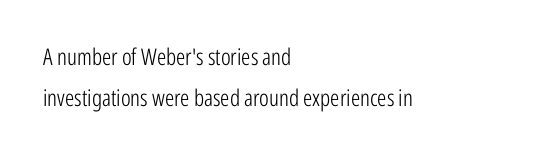
Q: Is the text bold? A: No.
Q: Is the text italic (slanted)? A: No, it is upright.
Q: Is the text underlined? A: No.
Q: How is the paragraph aligned? A: Left-aligned.
Q: Is the spacing between letters normal or unusually wide? A: Normal.
